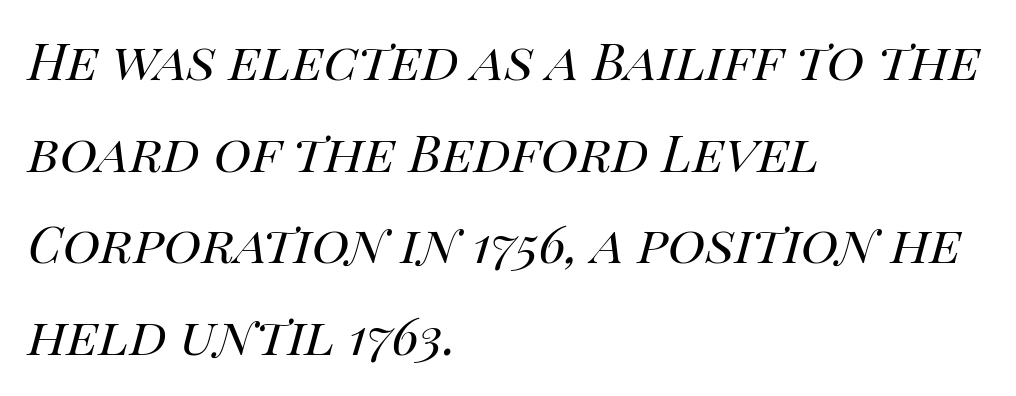
The image shows 64 px regular-weight type, italic (leaning right); set left-aligned, normal line spacing (1.43x), normal letter spacing, not underlined; high stroke contrast and a large x-height.
